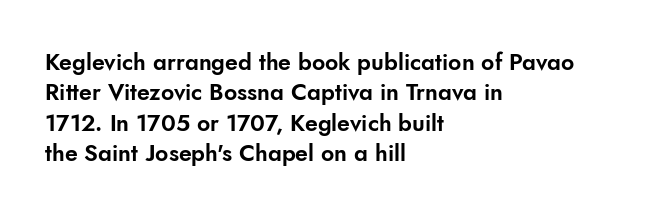
The face used here is rendered with its standard letterfit. These lines are set flush left with a ragged right edge. The glyphs are unaccompanied by any horizontal stroke below them. Normally led — the rows are evenly, conventionally spaced. Do the letters lean? They stand straight.
